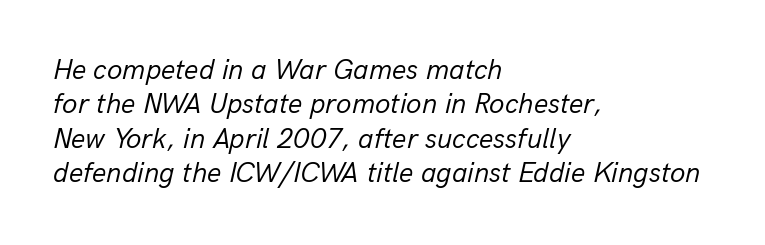
{"italic": "yes", "lean": "right", "slant_degrees": 13, "bold": "no", "weight": "regular", "width": "normal", "stroke_contrast": "low", "x_height": "medium", "monospaced": "no", "underline": "no", "align": "left", "line_spacing_ratio": 1.23, "letter_spacing": "normal", "letter_spacing_em": 0.0, "glyph_px": 28}
